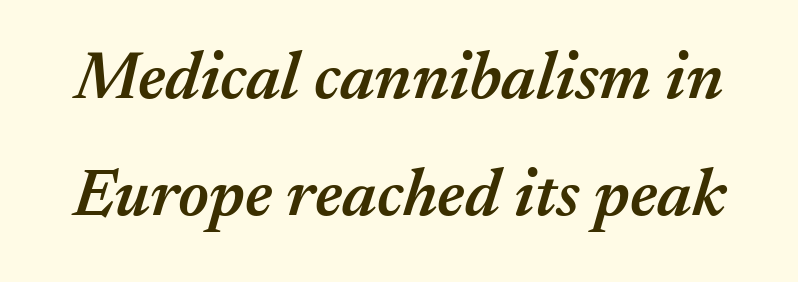
A clean baseline with only descenders dipping below it. This sample uses an oblique cut, with every glyph tilted off the vertical. Compared with an ordinary text face, these strokes are moderately heavier — a semibold. There is no visible air inserted between adjacent glyphs.
